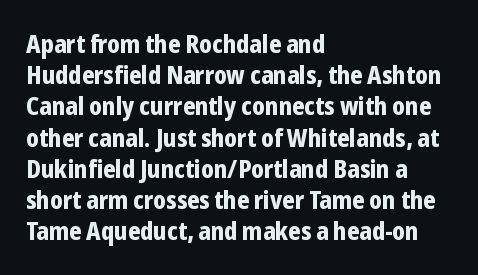
{"italic": "no", "bold": "yes", "underline": "no", "align": "left", "line_spacing": "normal", "line_spacing_ratio": 1.25, "letter_spacing": "normal", "letter_spacing_em": 0.0, "glyph_px": 25}
